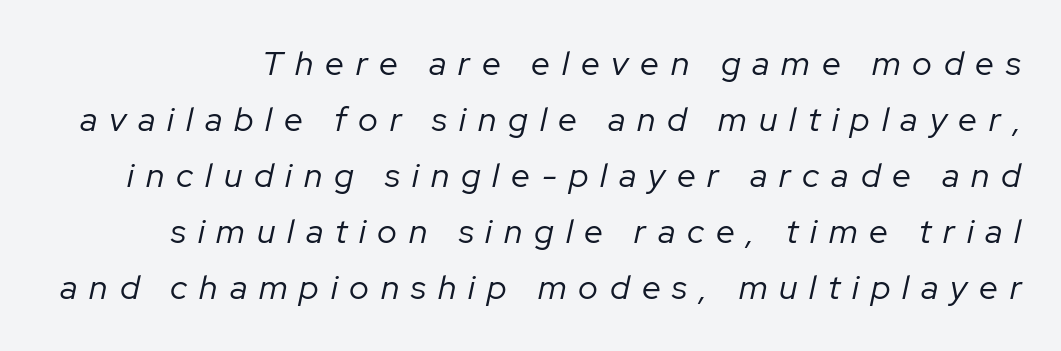
Q: Is the text bold? A: No.
Q: Is the text italic (slanted)? A: Yes, it leans right by about 12 degrees.
Q: Is the text underlined? A: No.
Q: Is the spacing between letters normal or unusually wide? A: Unusually wide.
Q: Is the spacing between lines tight, normal or loose? A: Normal.
Q: Width (condensed, normal, or wide)? A: Normal.
Q: Stroke contrast? A: Low.
Q: x-height? A: Medium.
Q: Monospaced? A: No.
